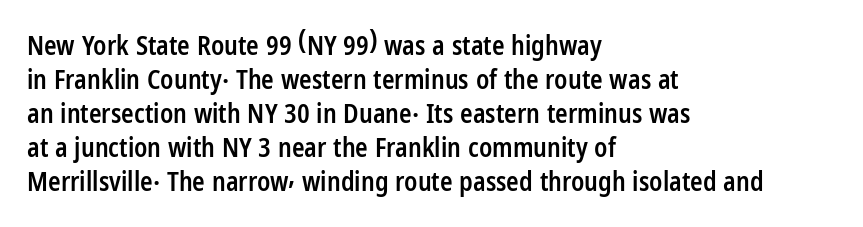
The image shows 26 px text type, upright; set left-aligned, normal line spacing (1.31x), normal letter spacing, not underlined.
